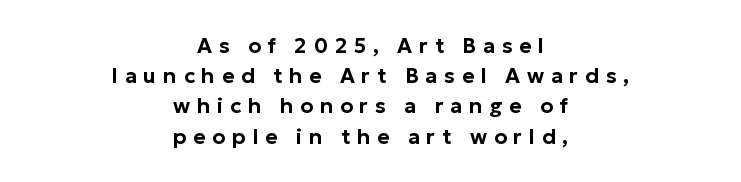
This sample is center-justified, so both line endings float freely. You can tell it's not italic because the verticals are truly vertical. Unmarked baselines from the first word to the last. Caption: expanded tracking, letters set apart. The line-height multiplier appears to be the usual default.
